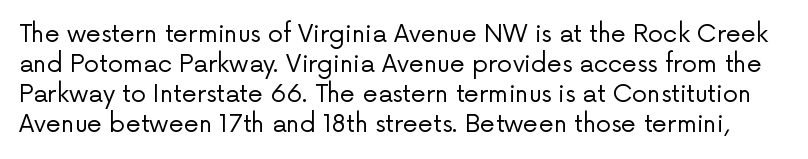
Students, note that the glyphs here touch the page at normal intervals. The baseline area is clear. The vertical gap from one line to the next is medium. No extra ink here — the face is not bold. Nope, not italic — everything's standing straight.
